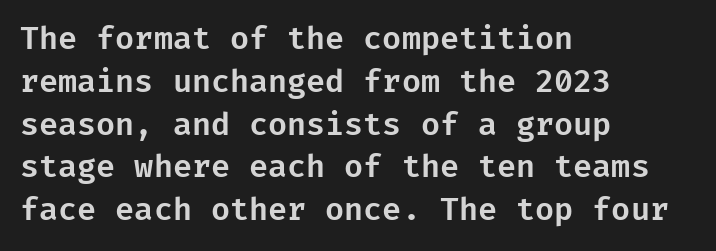
{"serif": "no", "italic": "no", "width": "normal", "stroke_contrast": "low", "x_height": "medium", "underline": "no", "align": "left", "line_spacing": "normal", "line_spacing_ratio": 1.38, "letter_spacing": "normal", "letter_spacing_em": 0.0, "glyph_px": 31}
